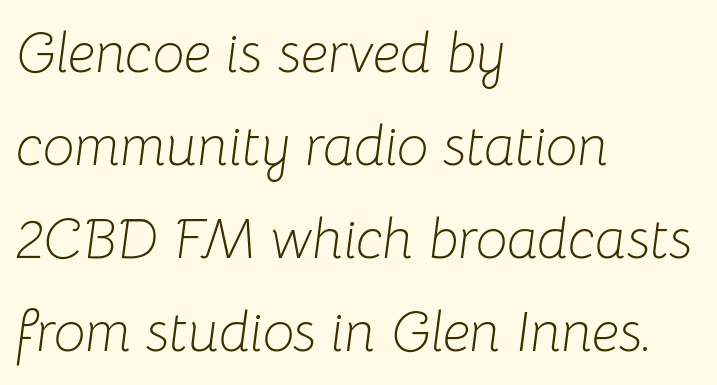
The image shows 56 px light type, italic (leaning right); set left-aligned, normal line spacing (1.66x), normal letter spacing, not underlined; low stroke contrast and a medium x-height.
